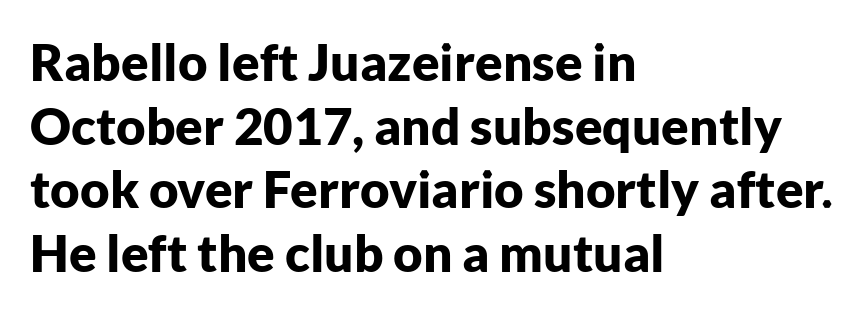
The image shows 51 px bold sans-serif type, upright; set left-aligned, normal line spacing (1.25x), normal letter spacing, not underlined; low stroke contrast and a medium x-height.
